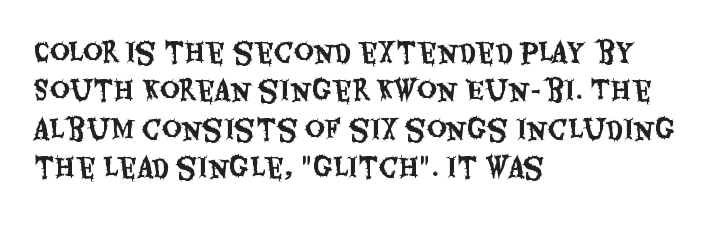
Compared with typical paragraphs, the rows here are spaced about the same. Posture: straight, roman, zero tilt. Inter-character spacing is left at the font's built-in metrics. The space beneath each line is pristine and unruled. The compositor pushed each line to the left boundary.
